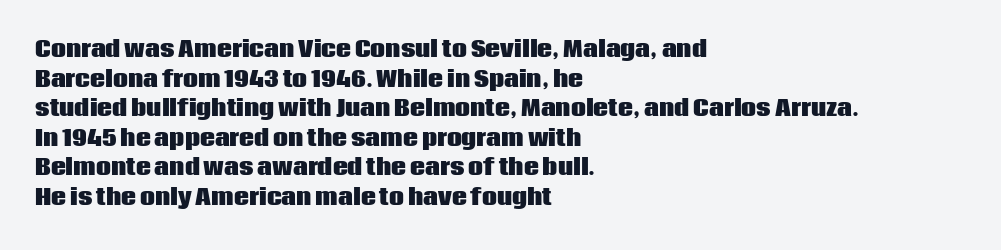
{"italic": "no", "bold": "yes", "underline": "no", "align": "left", "line_spacing": "normal", "line_spacing_ratio": 1.41, "letter_spacing": "normal", "letter_spacing_em": 0.0, "glyph_px": 21}
